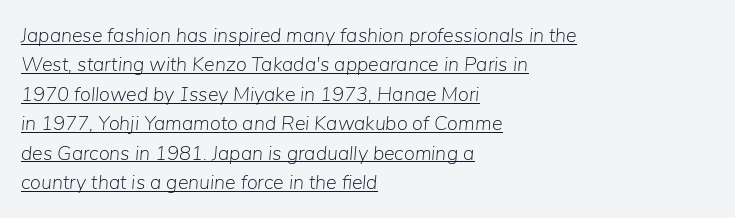
Honestly, the underline is the first thing you notice here. The compositor pushed each line to the left boundary. The letters are slanted; this is an italic face. Evenly set lines give the paragraph a standard silhouette.
